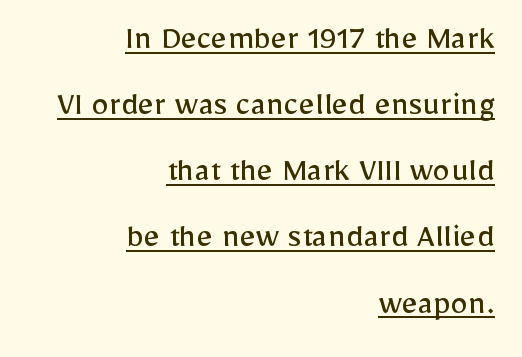
Compared with a typical body face, this is equally light or lighter still. A typographer would call this underscored text. The designer went with a sans here, leaving each stem footless. The letters stand straight up with perfectly vertical stems. Line endings align vertically; line beginnings do not.
